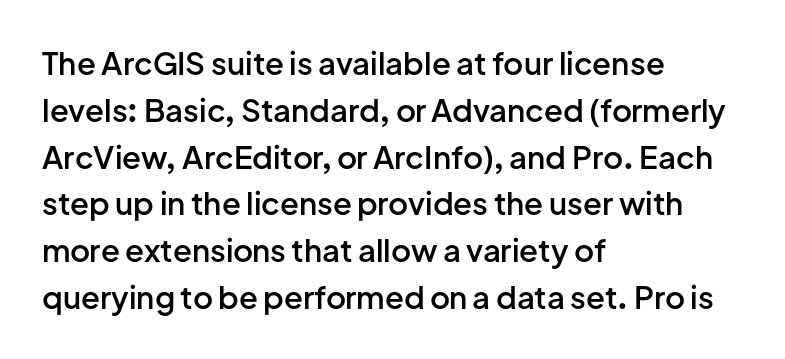
The letters stand straight up with perfectly vertical stems. A typesetter would call this leading conventional body-copy spacing. Students, this is semibold: more ink than regular, less than bold. A typesetter would label this face a sans.
